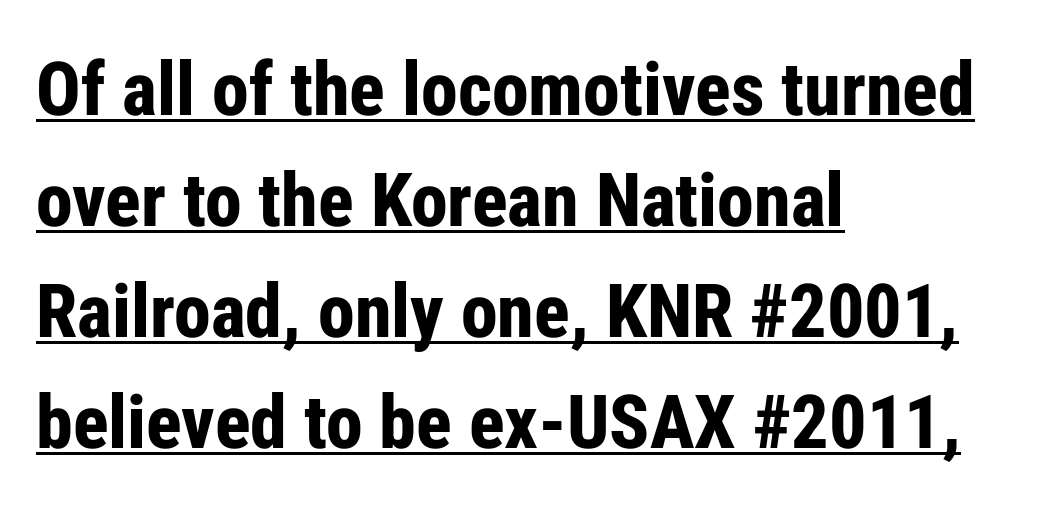
Q: Is the text bold? A: Yes.
Q: Is the text italic (slanted)? A: No, it is upright.
Q: Is the typeface a serif or a sans-serif typeface? A: Sans-serif.
Q: Is the text underlined? A: Yes.
Q: How is the paragraph aligned? A: Left-aligned.
Q: Is the spacing between letters normal or unusually wide? A: Normal.
Q: Is the spacing between lines tight, normal or loose? A: Normal.
Q: Width (condensed, normal, or wide)? A: Condensed.
Q: Stroke contrast? A: Low.
Q: x-height? A: Medium.
Q: Monospaced? A: No.
